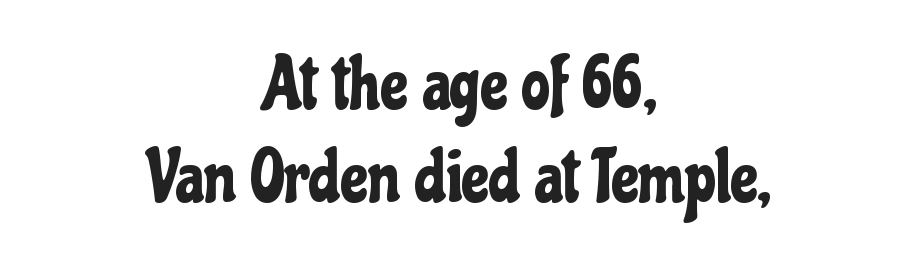
Q: Is the text italic (slanted)? A: No, it is upright.
Q: Is the typeface a serif or a sans-serif typeface? A: Sans-serif.
Q: Is the text underlined? A: No.
Q: How is the paragraph aligned? A: Centered.
Q: Is the spacing between letters normal or unusually wide? A: Normal.
Q: Is the spacing between lines tight, normal or loose? A: Normal.
Q: Width (condensed, normal, or wide)? A: Condensed.
Q: Stroke contrast? A: Low.
Q: x-height? A: Medium.
Q: Monospaced? A: No.
